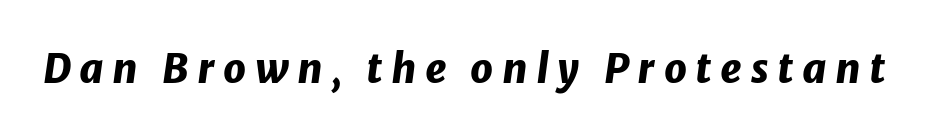
{"italic": "yes", "lean": "right", "slant_degrees": 8, "bold": "yes", "weight": "heavy", "width": "normal", "stroke_contrast": "low", "x_height": "medium", "monospaced": "no", "underline": "no", "letter_spacing": "wide", "letter_spacing_em": 0.21, "glyph_px": 40}
